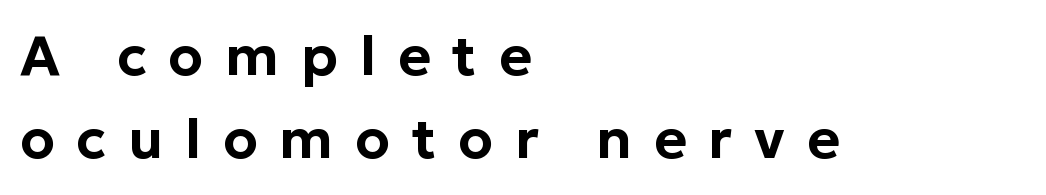
The image shows 56 px sans-serif type, upright; set left-aligned, normal line spacing (1.49x), unusually wide letter spacing (+0.39 em), not underlined; low stroke contrast and a medium x-height.
